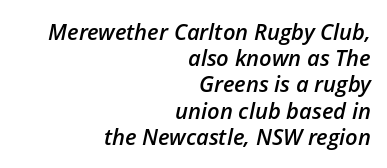
The paragraph shown leans on its right margin. The baseline area is clear. Stroke thickness is moderately raised; the sample reads as semibold. The horizontal fit of the characters is conventional and even.
